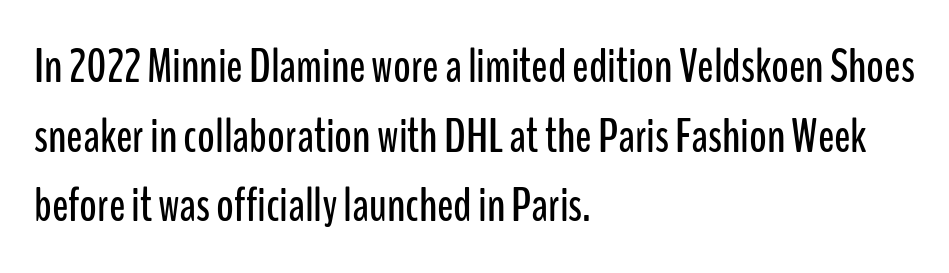
{"serif": "no", "italic": "no", "width": "condensed", "stroke_contrast": "low", "x_height": "medium", "monospaced": "no", "underline": "no", "align": "left", "line_spacing": "normal", "line_spacing_ratio": 1.45, "letter_spacing": "normal", "letter_spacing_em": 0.0, "glyph_px": 48}
